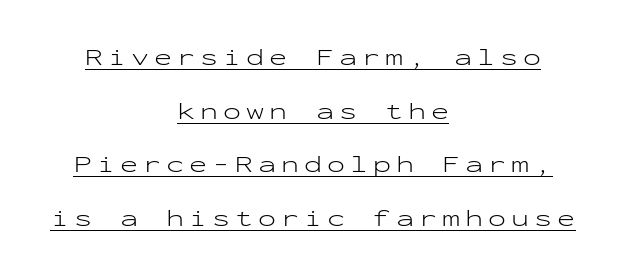
The rendering uses a large line-height, opening up the rows. Short and long lines alike share a common midpoint. Glance below the letters and you will spot a drawn line. Each stroke keeps to a modest, everyday thickness or less. Posture: straight, roman, zero tilt. Characters follow at a spacing far wider than the type designer built in.
